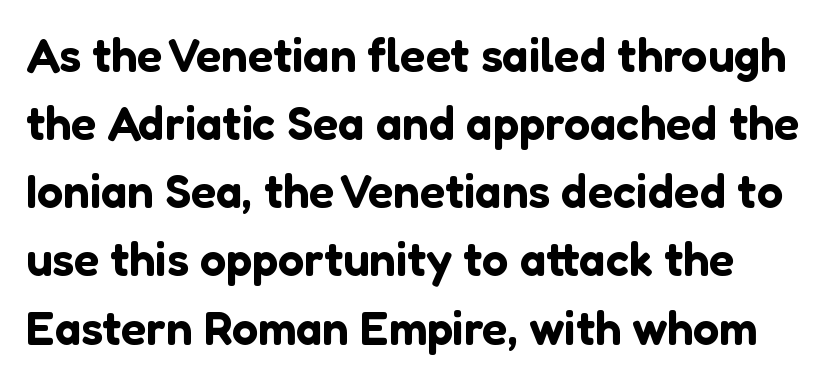
{"serif": "no", "italic": "no", "width": "normal", "stroke_contrast": "low", "x_height": "medium", "monospaced": "no", "underline": "no", "line_spacing": "normal", "line_spacing_ratio": 1.45, "letter_spacing": "normal", "letter_spacing_em": 0.0, "glyph_px": 47}
